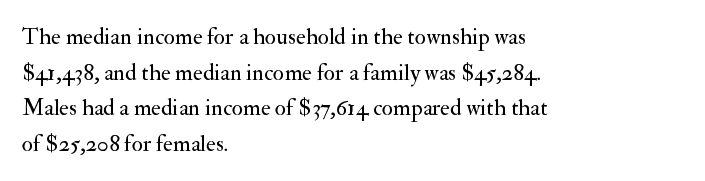
Baseline-to-baseline distance is the conventional proportion of letter height. The passage is arranged the way most books set body copy — flush left. The glyphs are unaccompanied by any horizontal stroke below them. The gaps between neighbouring characters are ordinary and unremarkable.
